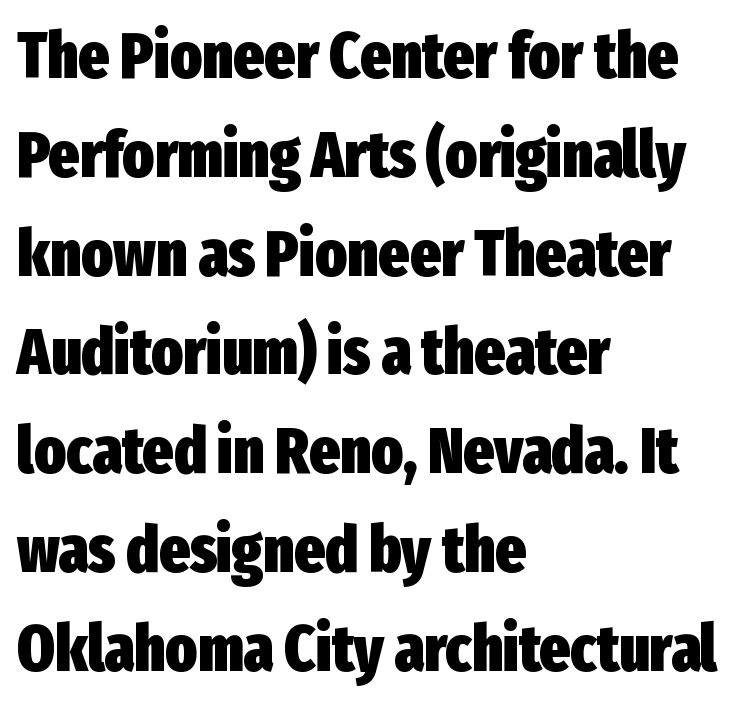
Q: Is the text bold? A: Yes.
Q: Is the text italic (slanted)? A: No, it is upright.
Q: Is the typeface a serif or a sans-serif typeface? A: Sans-serif.
Q: Is the text underlined? A: No.
Q: How is the paragraph aligned? A: Left-aligned.
Q: Is the spacing between letters normal or unusually wide? A: Normal.
Q: Is the spacing between lines tight, normal or loose? A: Normal.
Q: Width (condensed, normal, or wide)? A: Condensed.
Q: Stroke contrast? A: Low.
Q: x-height? A: Medium.
Q: Monospaced? A: No.
